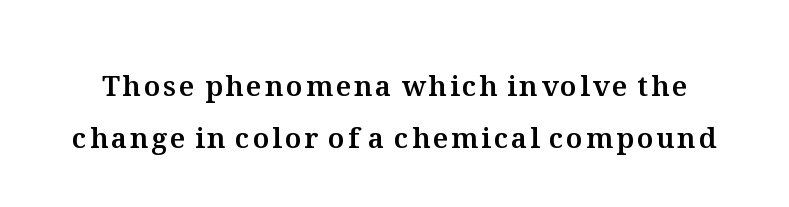
Q: Is the text italic (slanted)? A: No, it is upright.
Q: Is the text underlined? A: No.
Q: Width (condensed, normal, or wide)? A: Normal.
Q: Stroke contrast? A: Medium.
Q: x-height? A: Medium.
Q: Monospaced? A: No.
